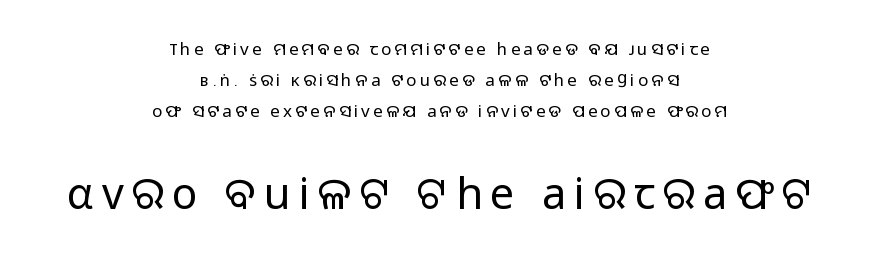
Q: Is the text bold? A: No.
Q: Is the text italic (slanted)? A: No, it is upright.
Q: Is the typeface a serif or a sans-serif typeface? A: Sans-serif.
Q: Is the text underlined? A: No.
Q: How is the paragraph aligned? A: Centered.
Q: Which block of text is set in a larger size, the first (top) or the second (bottom)? A: The second (bottom) one.
Q: Width (condensed, normal, or wide)? A: Normal.
Q: Stroke contrast? A: Low.
Q: x-height? A: Medium.
Q: Monospaced? A: No.
